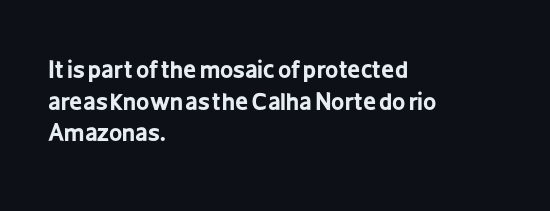
The lines are quadded left. Regular leading. Nothing unusual about the tracking: characters are spaced as the font intends. The font is running at its bold setting. Tall strokes in this sample are plumb rather than angled.
